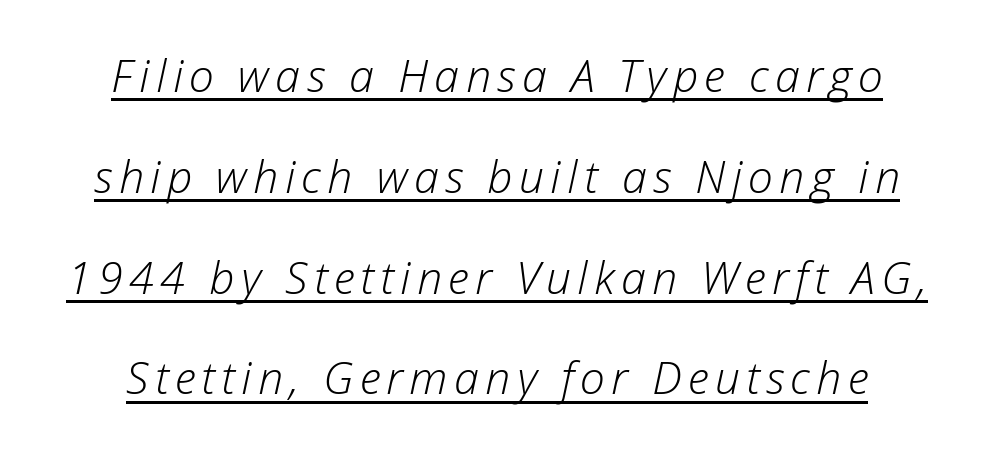
Note the varied advance widths — an 'i' is clearly narrower than an 'm'. One-word summary of the alignment: center. This rendering features underlined lettering. The typesetting does not lean heavy: it is not bold.
